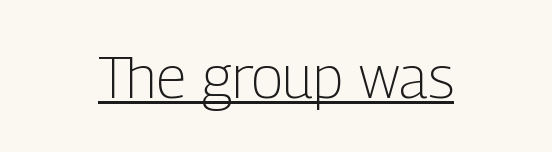
The image shows 59 px light, condensed sans-serif type, upright; set normal letter spacing, underlined; low stroke contrast and a medium x-height.
